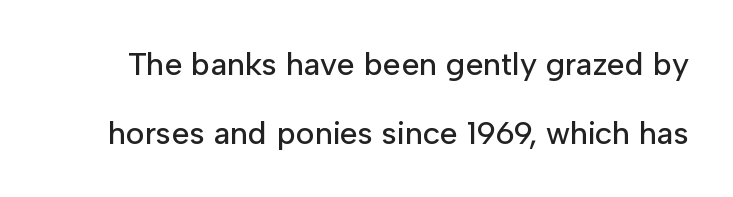
{"serif": "no", "italic": "no", "width": "normal", "stroke_contrast": "low", "x_height": "medium", "monospaced": "no", "underline": "no", "line_spacing": "loose", "line_spacing_ratio": 2.16, "letter_spacing": "normal", "letter_spacing_em": 0.0, "glyph_px": 32}
